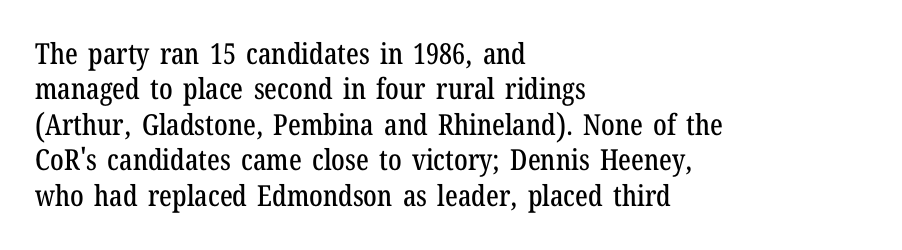
Q: Is the text italic (slanted)? A: No, it is upright.
Q: Is the typeface a serif or a sans-serif typeface? A: Serif.
Q: Is the text underlined? A: No.
Q: How is the paragraph aligned? A: Left-aligned.
Q: Is the spacing between letters normal or unusually wide? A: Normal.
Q: Width (condensed, normal, or wide)? A: Condensed.
Q: Stroke contrast? A: Low.
Q: x-height? A: Medium.
Q: Monospaced? A: No.
